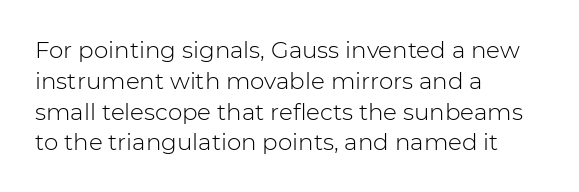
{"italic": "no", "bold": "no", "underline": "no", "align": "left", "line_spacing": "normal", "line_spacing_ratio": 1.34, "letter_spacing": "normal", "letter_spacing_em": 0.0, "glyph_px": 23}
